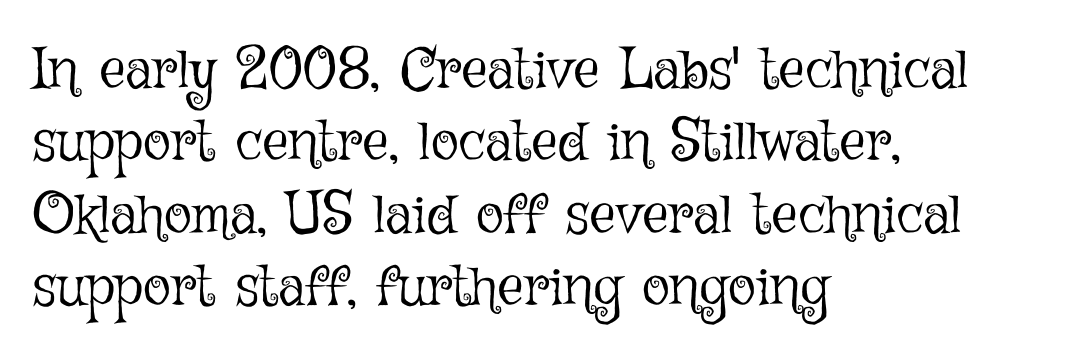
A light-to-regular cut is what we see here. The vertical gap from one line to the next is medium. Characters follow at the spacing the type designer built in. The baseline area is clear. Which margin do the lines hug? The left one — the right edge is uneven.
